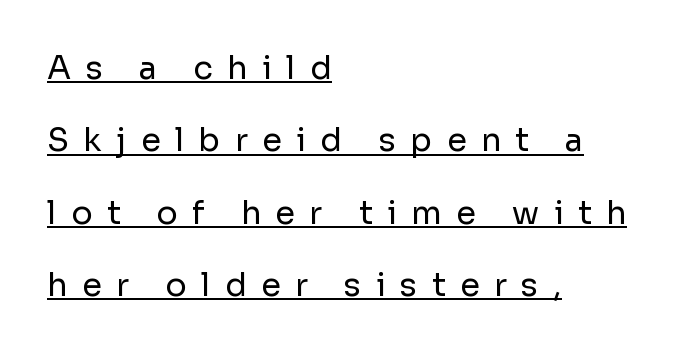
{"serif": "no", "italic": "no", "bold": "no", "weight": "regular", "width": "normal", "stroke_contrast": "low", "x_height": "medium", "monospaced": "no", "underline": "yes", "align": "left", "line_spacing": "loose", "line_spacing_ratio": 2.26, "letter_spacing": "wide", "letter_spacing_em": 0.45, "glyph_px": 32}
